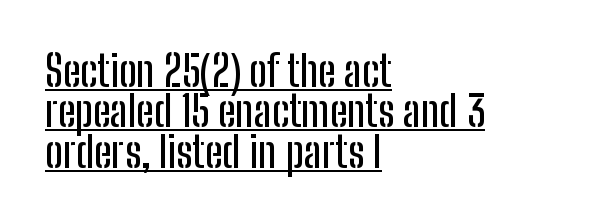
The string is rendered with underlining switched on. The face used here is proportionally spaced, like ordinary book or web type. Stroke terminals: plain, sans-serif. The space between consecutive lines is stingy. Inter-character spacing is left at the font's built-in metrics.
